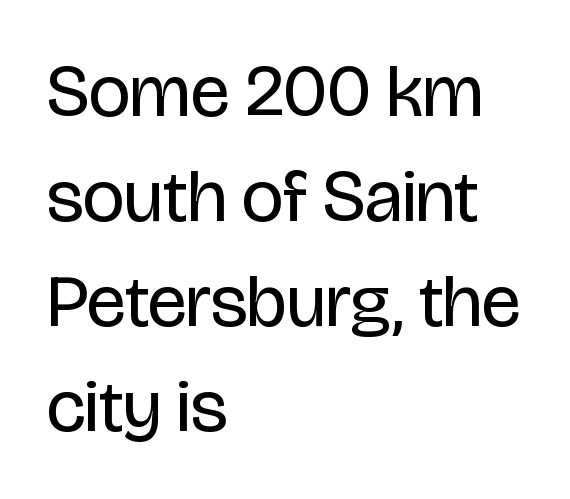
The image shows 74 px regular-weight, condensed sans-serif type, upright; set left-aligned, normal line spacing (1.42x), normal letter spacing, not underlined; low stroke contrast and a large x-height.
